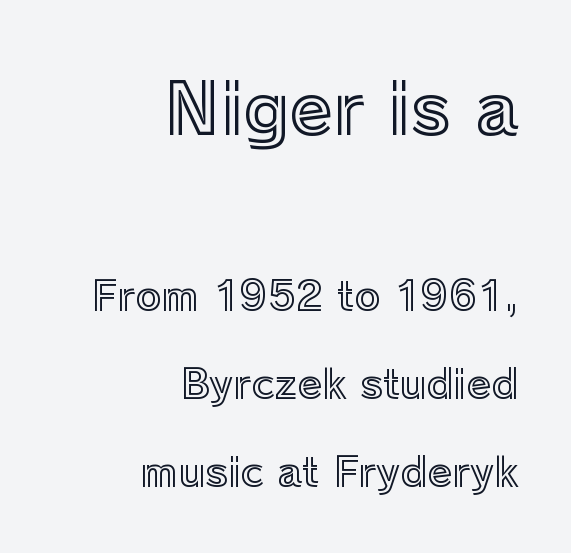
Posture: upright roman. Layout note: lines flush right. Bigger letters appear in the top chunk; the bottom chunk is reduced. Any mark beneath the type? The region is blank. Vertical spacing — loose.
